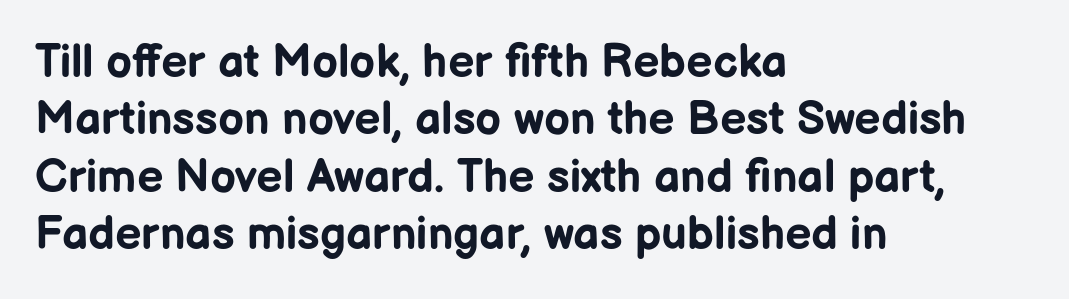
The image shows 46 px bold sans-serif type, upright; set left-aligned, normal line spacing (1.25x), normal letter spacing, not underlined; low stroke contrast and a medium x-height.
